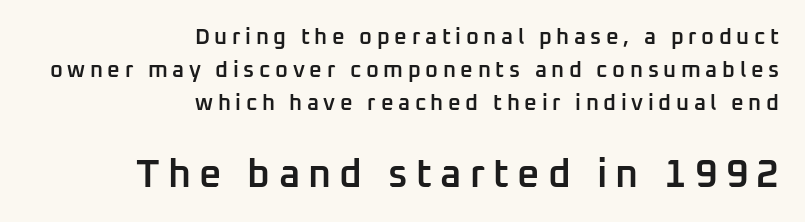
As a designer I'd log this as weight 600, semibold. Notice how descenders clear the ascenders below comfortably — that's standard leading. The passage shown is typed in a proportional face where columns would drift. Is there any slant? The stems are plumb. The strip under each line holds only bare page.
